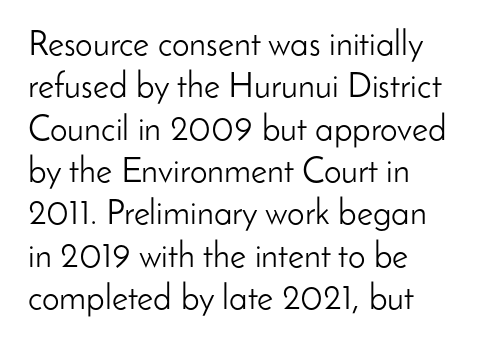
Varying glyph widths throughout — classic text-font behaviour. The letters stand upright; this is a roman face. The passage shown is not bold in any degree. The letterforms sit shoulder to shoulder at normal distance.
